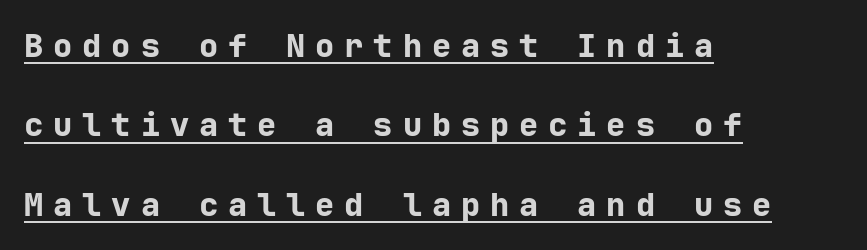
Q: Is the text bold? A: Yes.
Q: Is the text italic (slanted)? A: No, it is upright.
Q: Is the typeface a serif or a sans-serif typeface? A: Sans-serif.
Q: Is the text underlined? A: Yes.
Q: How is the paragraph aligned? A: Left-aligned.
Q: Is the spacing between letters normal or unusually wide? A: Unusually wide.
Q: Is the spacing between lines tight, normal or loose? A: Loose.
Q: Width (condensed, normal, or wide)? A: Normal.
Q: Stroke contrast? A: Low.
Q: x-height? A: Medium.
